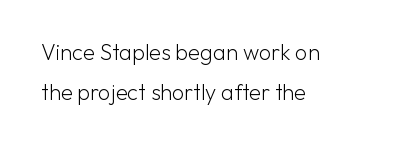
Q: Is the text bold? A: No.
Q: Is the text italic (slanted)? A: No, it is upright.
Q: Is the text underlined? A: No.
Q: How is the paragraph aligned? A: Left-aligned.
Q: Is the spacing between letters normal or unusually wide? A: Normal.
